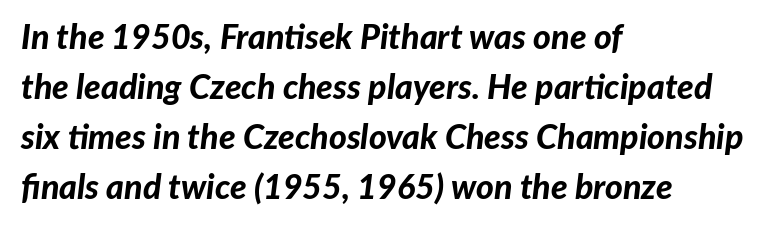
{"italic": "yes", "lean": "right", "slant_degrees": 7, "bold": "yes", "weight": "bold", "width": "normal", "stroke_contrast": "low", "x_height": "medium", "monospaced": "no", "underline": "no", "align": "left", "line_spacing": "normal", "line_spacing_ratio": 1.47, "letter_spacing": "normal", "letter_spacing_em": 0.0, "glyph_px": 34}
